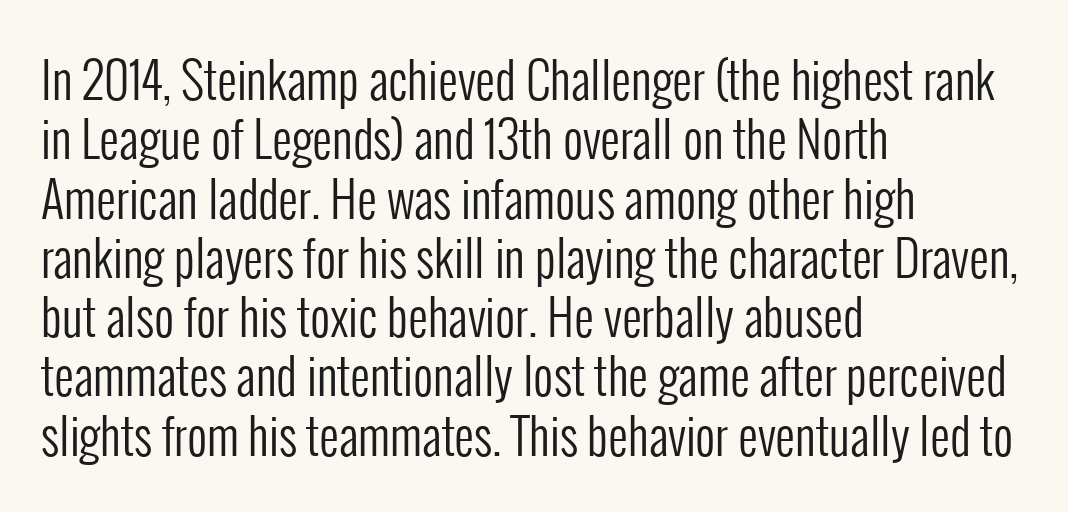
All the whitespace from short lines collects on the right. Decoration check: the copy has no underline. What stands out about the letter spacing? Nothing — it is the standard amount. Are there feet on the stems? There aren't — it's a sans. If you drew a line through each stem, it would be perfectly vertical.
